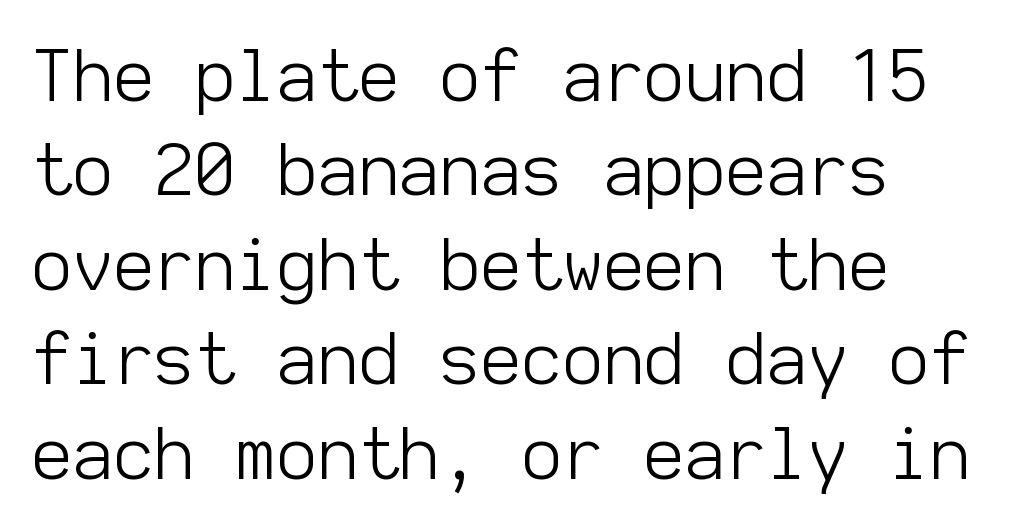
Every character sits straight up, as roman type does. The strokes carry an ordinary text weight at most. Type without underlining. The lines in this sample share a left origin and differ only in where they stop. Each letter's strokes conclude bluntly, with no projecting serifs.
